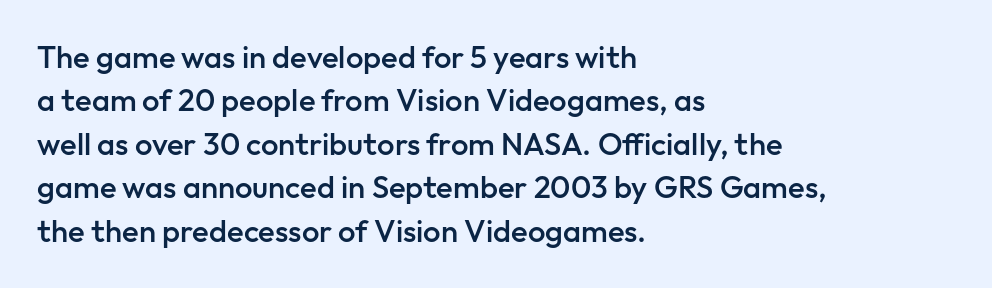
Leading matches the norm, producing a regular column. Left-aligned paragraph, ragged on the right. These lines are composed in type without serifs. Beneath every word, the page is bare. Letter spacing: default.
